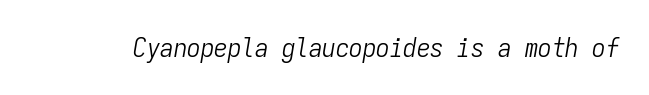
Q: Is the text bold? A: No.
Q: Is the text italic (slanted)? A: Yes, it leans right by about 9 degrees.
Q: Is the text underlined? A: No.
Q: Is the spacing between letters normal or unusually wide? A: Normal.
